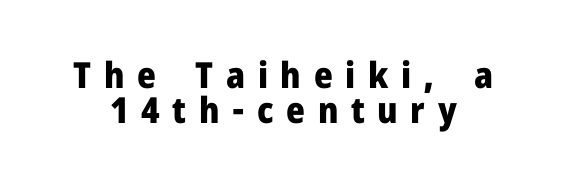
Q: Is the text bold? A: Yes.
Q: Is the text italic (slanted)? A: No, it is upright.
Q: Is the typeface a serif or a sans-serif typeface? A: Sans-serif.
Q: Is the text underlined? A: No.
Q: Is the spacing between letters normal or unusually wide? A: Unusually wide.
Q: Is the spacing between lines tight, normal or loose? A: Tight.
Q: Width (condensed, normal, or wide)? A: Normal.
Q: Stroke contrast? A: Low.
Q: x-height? A: Medium.
Q: Monospaced? A: No.
